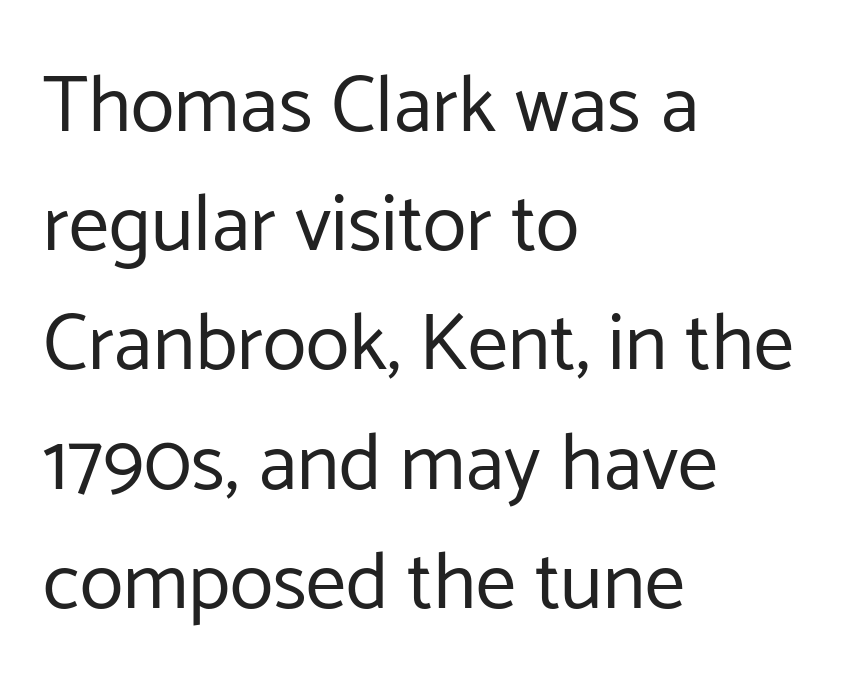
The image shows 80 px regular-weight sans-serif type, upright; set left-aligned, normal line spacing (1.49x), normal letter spacing, not underlined; low stroke contrast and a medium x-height.
